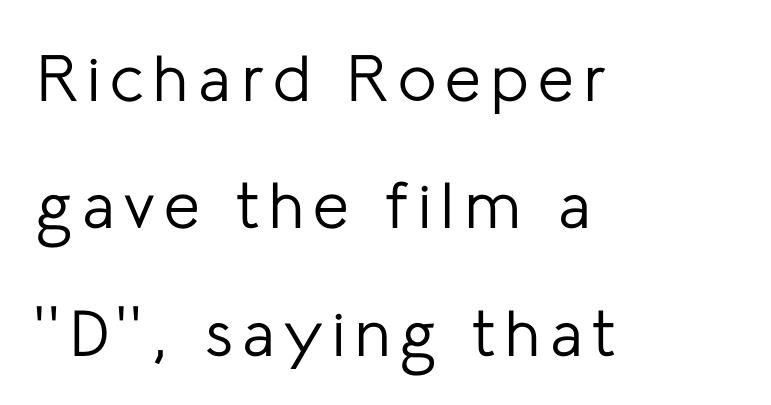
Q: Is the text bold? A: No.
Q: Is the text italic (slanted)? A: No, it is upright.
Q: Is the typeface a serif or a sans-serif typeface? A: Sans-serif.
Q: Is the text underlined? A: No.
Q: How is the paragraph aligned? A: Left-aligned.
Q: Is the spacing between lines tight, normal or loose? A: Loose.
Q: Width (condensed, normal, or wide)? A: Normal.
Q: Stroke contrast? A: Low.
Q: x-height? A: Medium.
Q: Monospaced? A: No.
